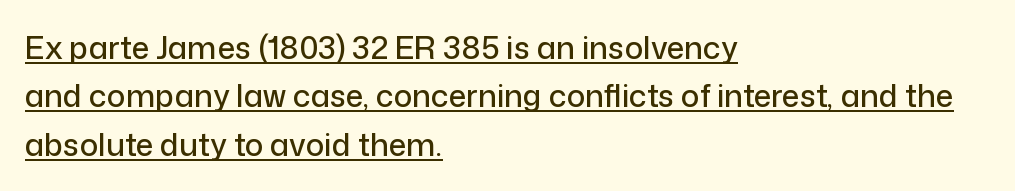
Here the designer chose a conventional face with non-uniform glyph widths. When letters stand straight like this, we call the style roman or upright. Letter spacing: default. The compositor pushed each line to the left boundary.
